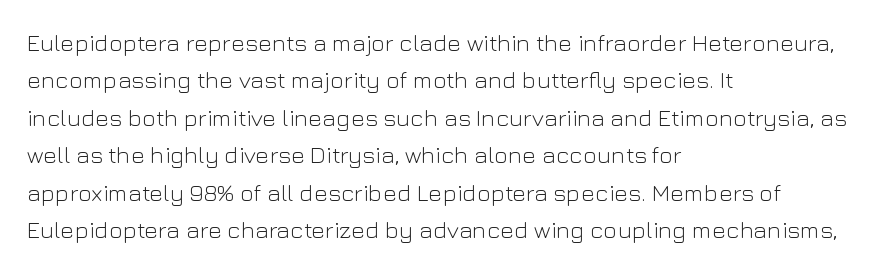
Evenly set lines give the paragraph a standard silhouette. Here the glyphs are tracked normally, forming tight word shapes. Rule under the text: the space is simply empty. Italic? Not at all — the glyphs are vertical. These glyphs show unthickened strokes, regular width or finer.
